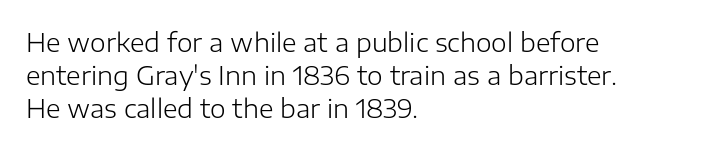
The image shows 25 px text type, upright; set left-aligned, normal line spacing (1.32x), normal letter spacing, not underlined.
